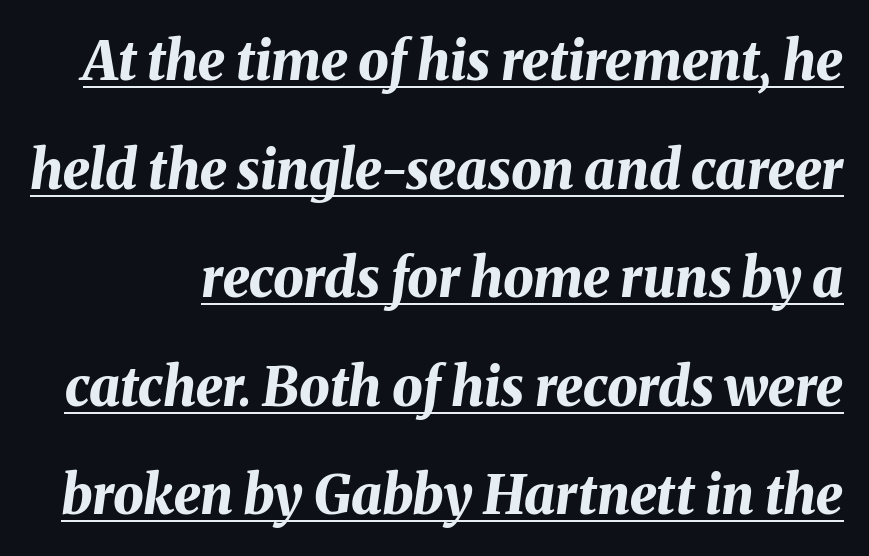
{"italic": "yes", "lean": "right", "slant_degrees": 8, "bold": "yes", "weight": "bold", "width": "normal", "stroke_contrast": "medium", "x_height": "medium", "monospaced": "no", "underline": "yes", "line_spacing": "loose", "line_spacing_ratio": 2.01, "letter_spacing": "normal", "letter_spacing_em": 0.0, "glyph_px": 54}
